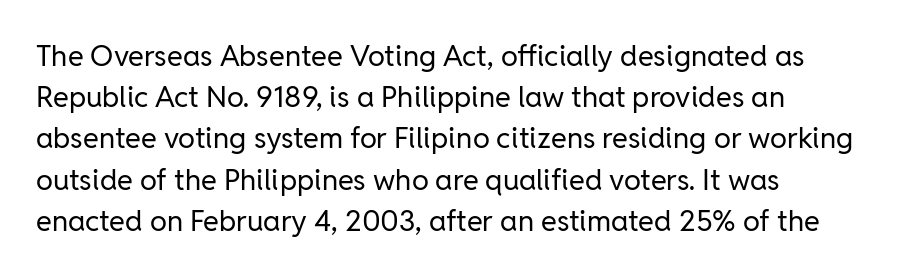
Here the glyphs are tracked normally, forming tight word shapes. The weight tops out at a normal text grade. The letters advance in unequal steps, a hallmark of proportional type. The space between consecutive lines is moderate.
